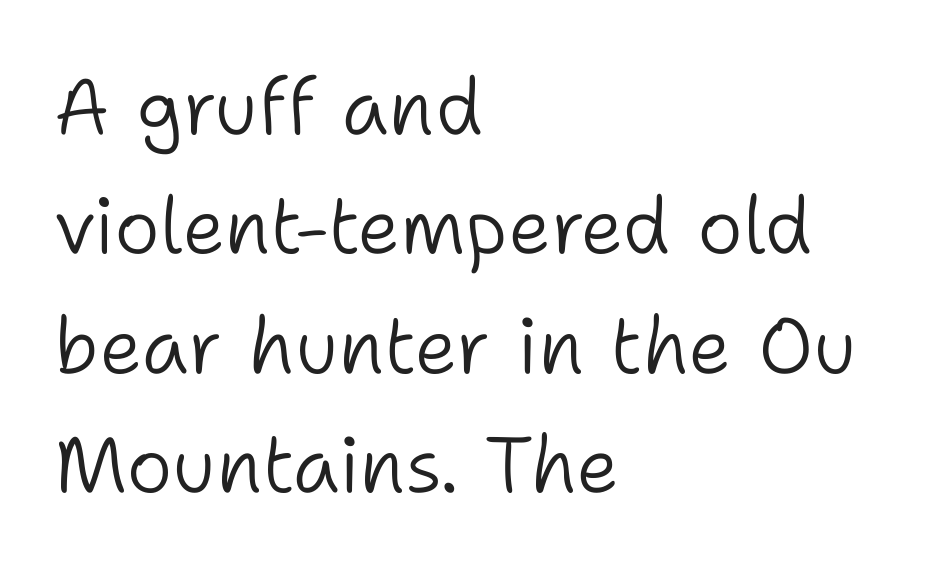
The image shows 78 px light sans-serif type, upright; set left-aligned, normal line spacing (1.53x), normal letter spacing, not underlined; low stroke contrast and a medium x-height.
